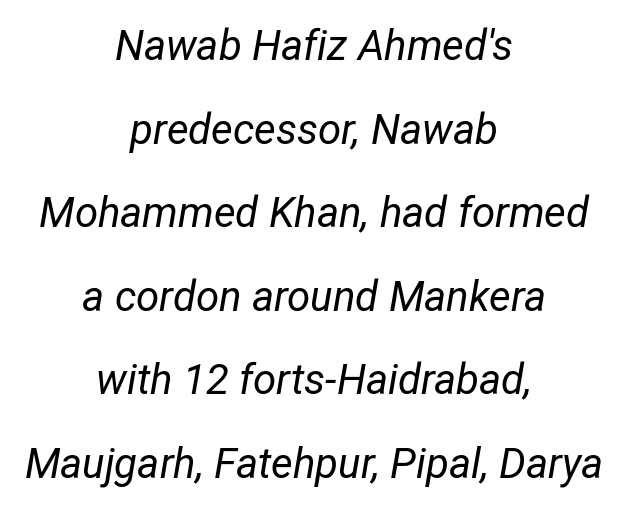
Which margin do the lines hug? Neither — every line sits in the middle. Observe the lean: these are italic letterforms. These lines stand farther apart than default settings would place them. The tracking reads as untouched default to a designer's eye.
